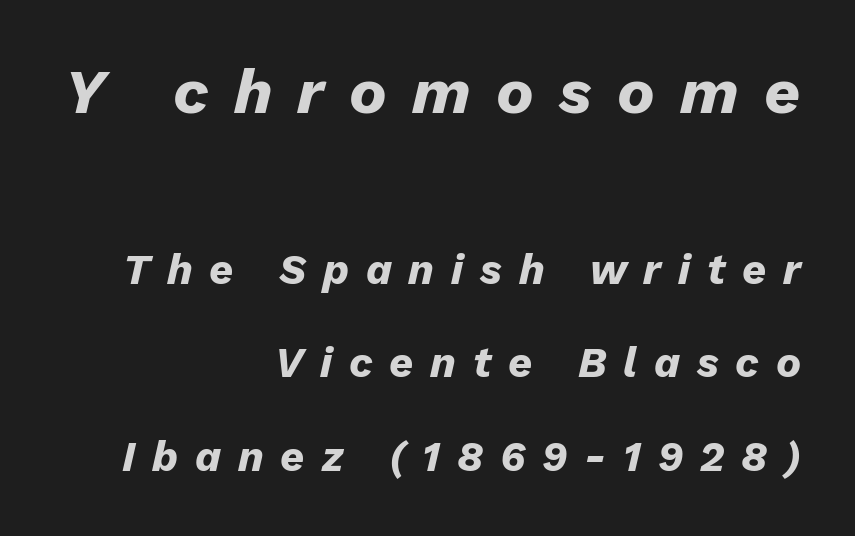
The image shows 63 px heavy type, italic (leaning right); set right-aligned, loose line spacing (2.22x), unusually wide letter spacing (+0.4 em), not underlined; the first (top) block is 1.5x larger; low stroke contrast and a medium x-height.
